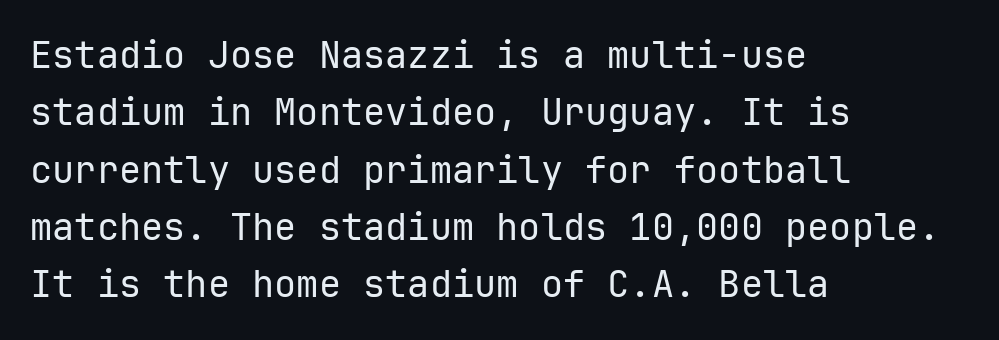
The image shows 37 px regular-weight sans-serif type, upright, monospaced; set left-aligned, normal line spacing (1.55x), normal letter spacing, not underlined; low stroke contrast and a medium x-height.
